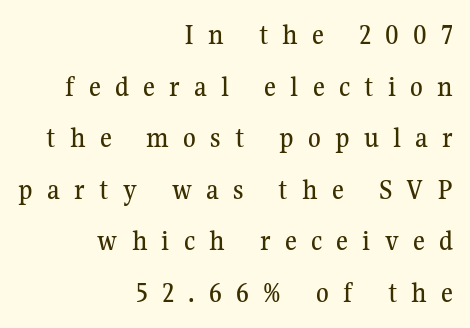
Q: Is the text italic (slanted)? A: No, it is upright.
Q: Is the typeface a serif or a sans-serif typeface? A: Serif.
Q: Is the text underlined? A: No.
Q: How is the paragraph aligned? A: Right-aligned.
Q: Is the spacing between letters normal or unusually wide? A: Unusually wide.
Q: Width (condensed, normal, or wide)? A: Normal.
Q: Stroke contrast? A: Medium.
Q: x-height? A: Medium.
Q: Monospaced? A: No.
